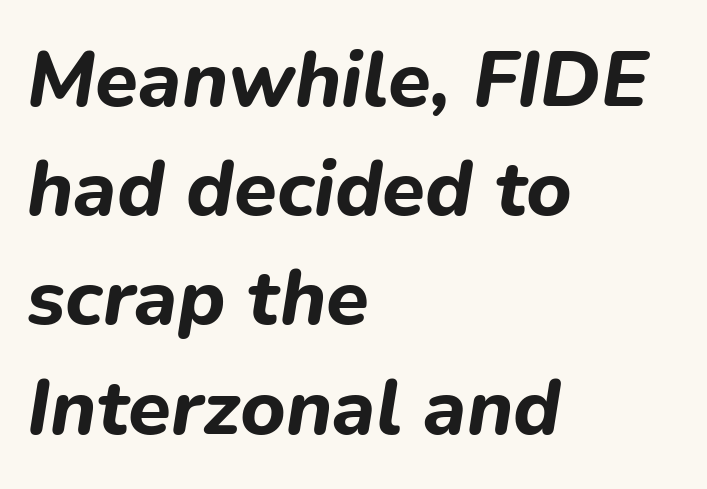
Q: Is the text bold? A: Yes.
Q: Is the text italic (slanted)? A: Yes, it leans right by about 9 degrees.
Q: Is the text underlined? A: No.
Q: How is the paragraph aligned? A: Left-aligned.
Q: Is the spacing between letters normal or unusually wide? A: Normal.
Q: Is the spacing between lines tight, normal or loose? A: Normal.
Q: Width (condensed, normal, or wide)? A: Normal.
Q: Stroke contrast? A: Low.
Q: x-height? A: Medium.
Q: Monospaced? A: No.
